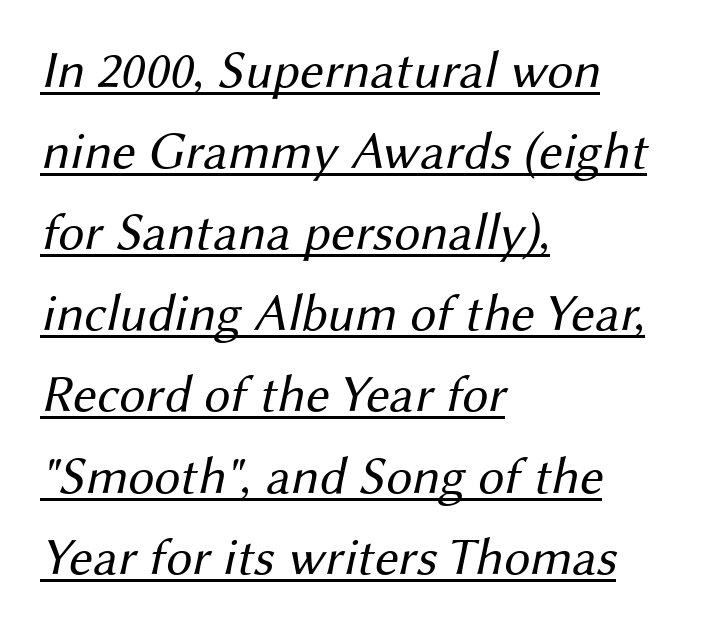
The image shows 52 px regular-weight sans-serif type; set left-aligned, normal line spacing (1.56x), normal letter spacing, underlined; medium stroke contrast and a medium x-height.
